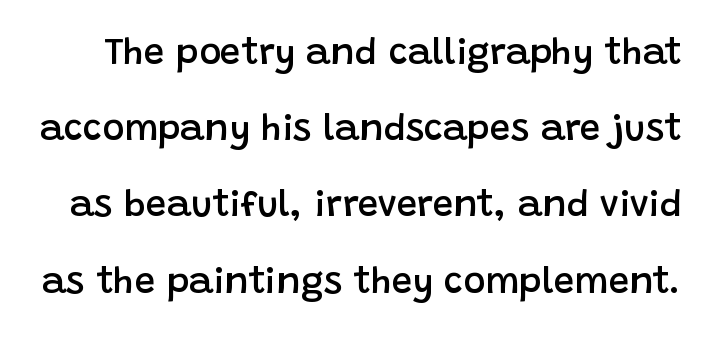
{"serif": "no", "italic": "no", "bold": "semi", "weight": "semibold", "width": "normal", "stroke_contrast": "low", "x_height": "large", "monospaced": "no", "underline": "no", "line_spacing": "loose", "line_spacing_ratio": 2.06, "letter_spacing": "normal", "letter_spacing_em": 0.0, "glyph_px": 37}
